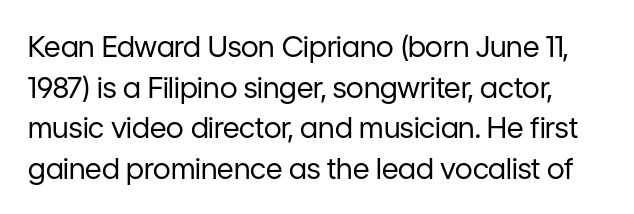
The image shows 29 px regular-weight sans-serif type, upright; set normal line spacing (1.4x), normal letter spacing, not underlined; low stroke contrast and a medium x-height.
